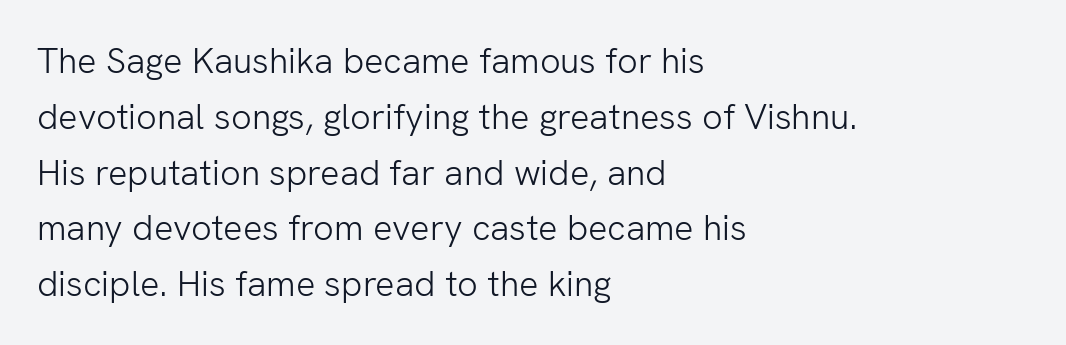
Q: Is the text bold? A: No.
Q: Is the text italic (slanted)? A: No, it is upright.
Q: Is the typeface a serif or a sans-serif typeface? A: Sans-serif.
Q: Is the text underlined? A: No.
Q: How is the paragraph aligned? A: Left-aligned.
Q: Is the spacing between letters normal or unusually wide? A: Normal.
Q: Is the spacing between lines tight, normal or loose? A: Normal.
Q: Width (condensed, normal, or wide)? A: Normal.
Q: Stroke contrast? A: Low.
Q: x-height? A: Medium.
Q: Monospaced? A: No.
